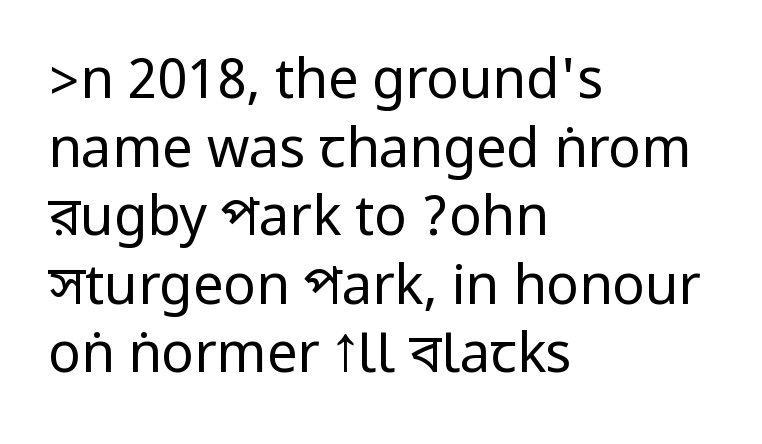
Notice how the passage keeps a crisp vertical edge on the left only. The weight tops out at a normal text grade. Successive baselines arrive at the customary interval. Does the type have serifs? No, each stem ends abruptly. The space directly below the letters is spotless. Spacing between characters is what you'd get straight out of the box.
